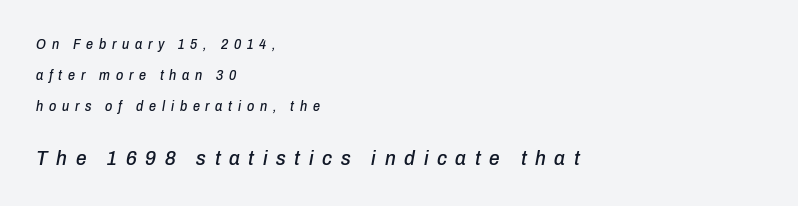
The gap between lines stays unmarked. Top chunk: small. Bottom chunk: large. Visually the block forms a straight wall on the left and a jagged coastline on the right. Horizontal bands of white between lines are thick stripes.
